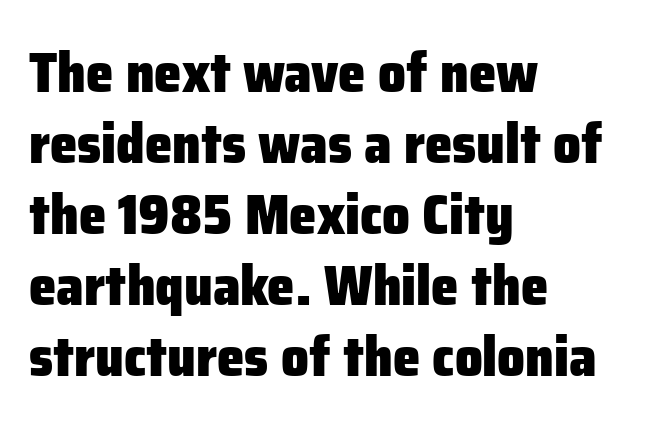
{"serif": "no", "italic": "no", "bold": "yes", "weight": "heavy", "width": "normal", "stroke_contrast": "low", "x_height": "medium", "monospaced": "no", "underline": "no", "align": "left", "line_spacing": "normal", "line_spacing_ratio": 1.29, "letter_spacing": "normal", "letter_spacing_em": 0.0, "glyph_px": 55}
